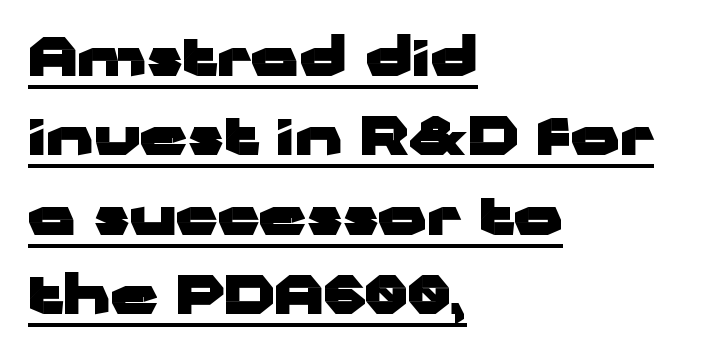
Q: Is the text bold? A: Yes.
Q: Is the text italic (slanted)? A: No, it is upright.
Q: Is the typeface a serif or a sans-serif typeface? A: Sans-serif.
Q: Is the text underlined? A: Yes.
Q: How is the paragraph aligned? A: Left-aligned.
Q: Is the spacing between letters normal or unusually wide? A: Normal.
Q: Is the spacing between lines tight, normal or loose? A: Normal.
Q: Width (condensed, normal, or wide)? A: Wide.
Q: Stroke contrast? A: Low.
Q: x-height? A: Medium.
Q: Monospaced? A: No.
